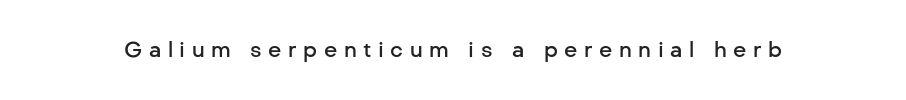
Q: Is the text bold? A: Semi-bold.
Q: Is the text italic (slanted)? A: No, it is upright.
Q: Is the text underlined? A: No.
Q: Is the spacing between letters normal or unusually wide? A: Unusually wide.
